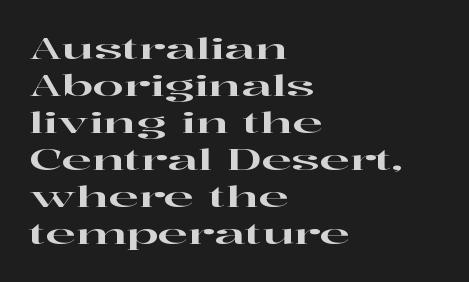
The letters stand straight up with perfectly vertical stems. The characters display serif detailing at their extremities. Decoration check: the copy has no underline. Regular leading. This sample has the flowing, uneven cadence of proportional lettering.
